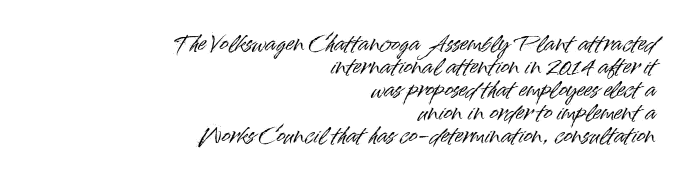
{"underline": "no", "align": "right", "line_spacing": "tight", "line_spacing_ratio": 1.1, "letter_spacing": "normal", "letter_spacing_em": 0.0, "glyph_px": 21}
